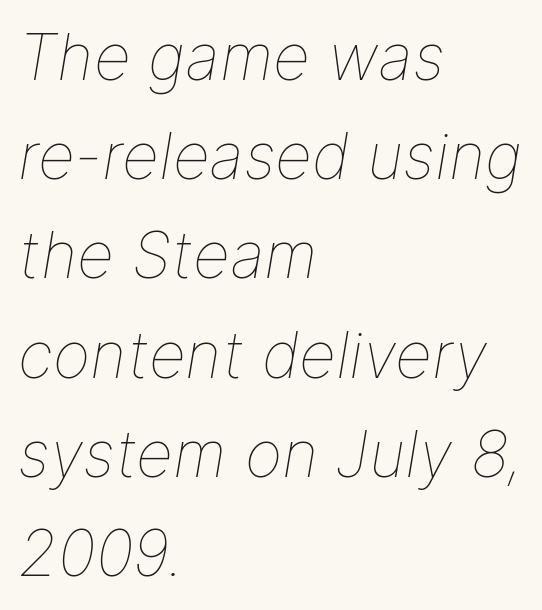
The image shows 64 px thin type, italic (leaning right); set left-aligned, normal line spacing (1.55x), normal letter spacing, not underlined; low stroke contrast and a medium x-height.
